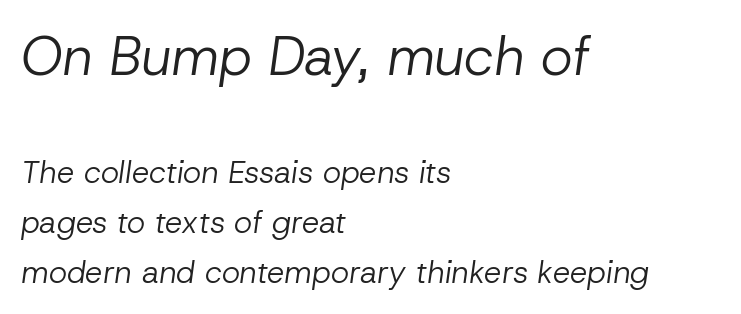
Block one is the big one; block two sits smaller underneath. The letters are slanted; this is an italic face. Compared with typical paragraphs, the rows here are spaced about the same. A typesetter would call this proportional, since set widths differ per character. The passage is arranged the way most books set body copy — flush left. Glance below the letters and you will spot only blank space.
